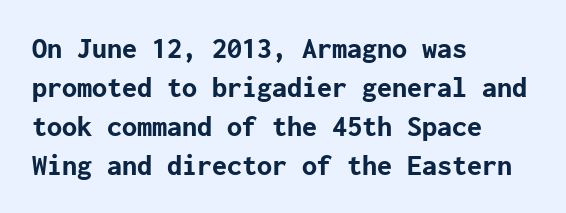
Q: Is the text bold? A: Yes.
Q: Is the text italic (slanted)? A: No, it is upright.
Q: Is the typeface a serif or a sans-serif typeface? A: Sans-serif.
Q: Is the text underlined? A: No.
Q: How is the paragraph aligned? A: Left-aligned.
Q: Is the spacing between letters normal or unusually wide? A: Normal.
Q: Is the spacing between lines tight, normal or loose? A: Normal.
Q: Width (condensed, normal, or wide)? A: Normal.
Q: Stroke contrast? A: Low.
Q: x-height? A: Medium.
